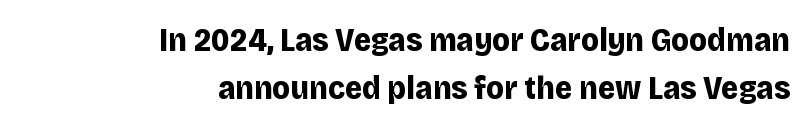
{"serif": "no", "italic": "no", "bold": "yes", "weight": "bold", "width": "normal", "stroke_contrast": "low", "x_height": "large", "monospaced": "no", "underline": "no", "align": "right", "line_spacing": "normal", "line_spacing_ratio": 1.45, "letter_spacing": "normal", "letter_spacing_em": 0.0, "glyph_px": 33}
